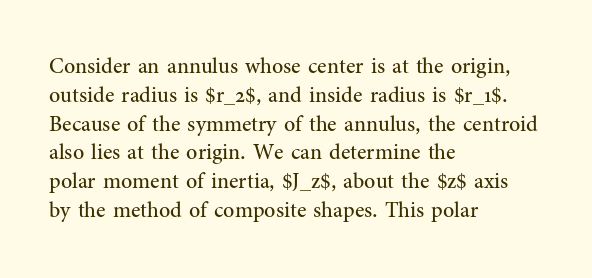
No extra ink here — the face is not bold. The ragged edge is on the right, which tells us the setting is flush left. Decoration check: the copy has no underline. Between one letter and the next there's only the usual sliver of space. No italicization has been applied; the sample stays upright. Successive baselines arrive at the customary interval.
